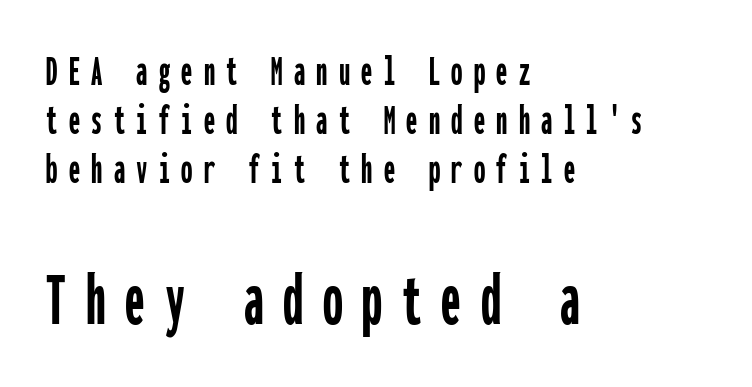
{"serif": "no", "italic": "no", "width": "condensed", "stroke_contrast": "low", "x_height": "medium", "monospaced": "yes", "underline": "no", "align": "left", "line_spacing": "tight", "line_spacing_ratio": 1.09, "letter_spacing": "wide", "letter_spacing_em": 0.25, "larger_block": "second", "size_ratio": 1.76, "glyph_px": 79}
